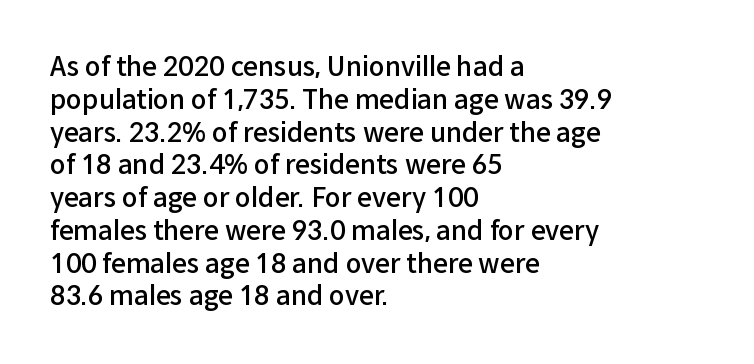
The image shows 26 px text type, upright; set left-aligned, normal line spacing (1.26x), normal letter spacing, not underlined.
